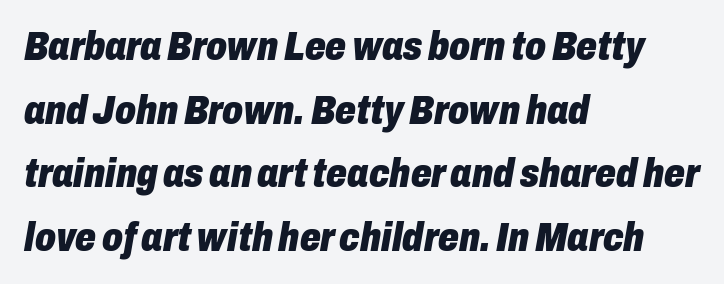
Q: Is the text bold? A: Yes.
Q: Is the text italic (slanted)? A: Yes, it leans right by about 10 degrees.
Q: Is the text underlined? A: No.
Q: How is the paragraph aligned? A: Left-aligned.
Q: Is the spacing between letters normal or unusually wide? A: Normal.
Q: Is the spacing between lines tight, normal or loose? A: Normal.
Q: Width (condensed, normal, or wide)? A: Condensed.
Q: Stroke contrast? A: Low.
Q: x-height? A: Medium.
Q: Monospaced? A: No.
